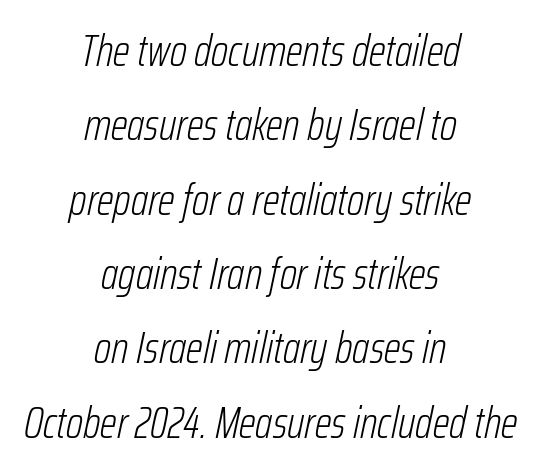
{"italic": "yes", "lean": "right", "slant_degrees": 12, "bold": "no", "weight": "light", "width": "condensed", "stroke_contrast": "low", "x_height": "medium", "monospaced": "no", "underline": "no", "align": "center", "line_spacing": "normal", "line_spacing_ratio": 1.69, "letter_spacing": "normal", "letter_spacing_em": 0.0, "glyph_px": 44}
